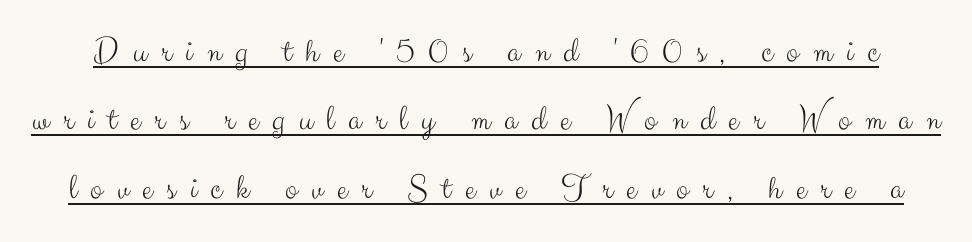
No letter is thick-stroked: the sample isn't bold. The passage shown stacks its lines with a broad gap. A typographer would call this underscored text.
